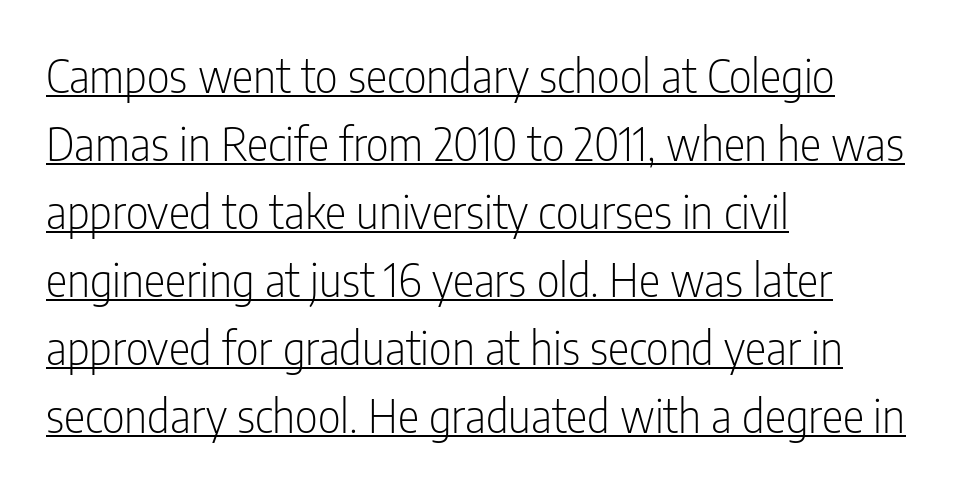
The image shows 45 px light, condensed sans-serif type, upright; set left-aligned, normal line spacing (1.51x), normal letter spacing, underlined; low stroke contrast and a medium x-height.
